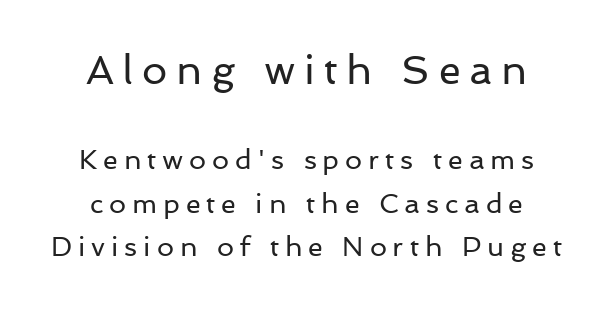
No feet cap the strokes, marking this as sans-serif type. The setting favours the middle, as headings and verse often do. Does the bottom block carry the larger type? No, the top block does. The lettering stays uniformly vertical, giving the passage a roman look. Type without underlining. Do the characters align in a grid? No, the font is proportional.
